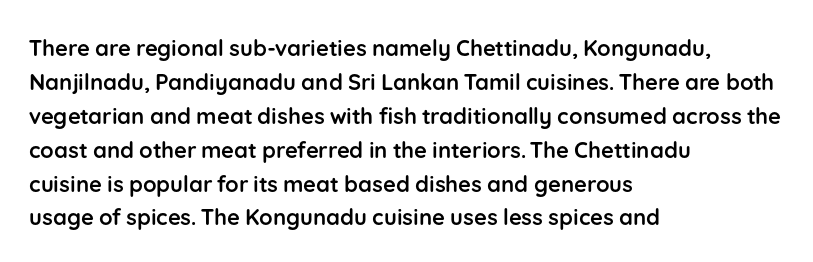
{"italic": "no", "bold": "yes", "underline": "no", "align": "left", "line_spacing": "normal", "line_spacing_ratio": 1.54, "letter_spacing": "normal", "letter_spacing_em": 0.0, "glyph_px": 22}
